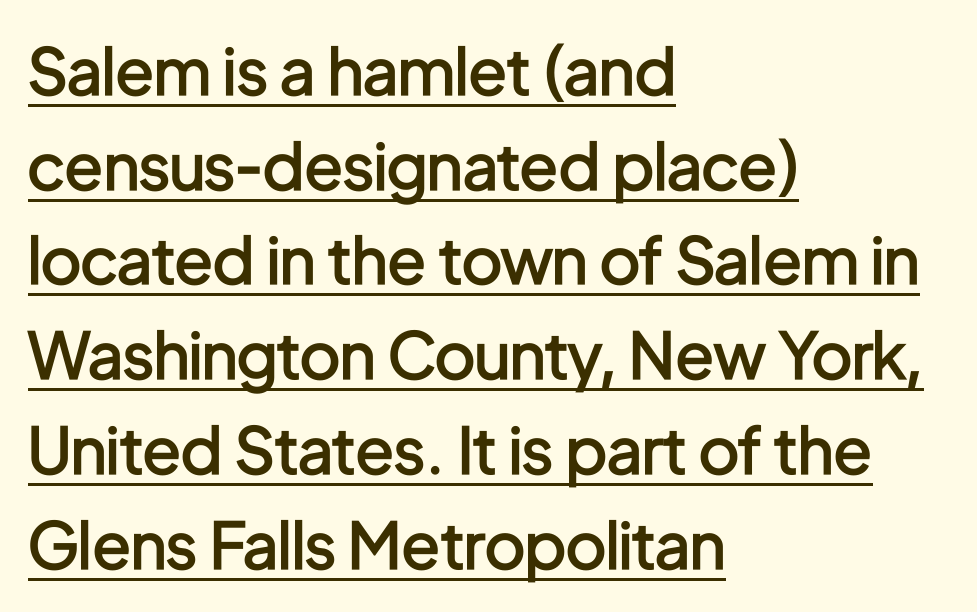
{"serif": "no", "italic": "no", "bold": "semi", "weight": "semibold", "width": "condensed", "stroke_contrast": "low", "x_height": "medium", "monospaced": "no", "underline": "yes", "align": "left", "line_spacing": "normal", "line_spacing_ratio": 1.48, "letter_spacing": "normal", "letter_spacing_em": 0.0, "glyph_px": 64}
